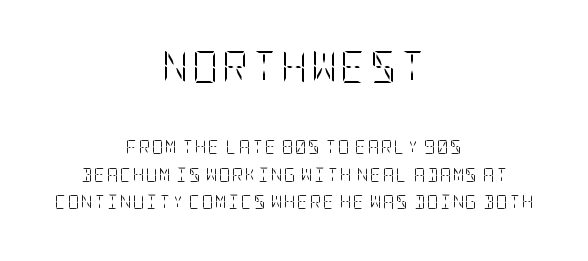
Q: Is the text bold? A: No.
Q: Is the text italic (slanted)? A: No, it is upright.
Q: Is the text underlined? A: No.
Q: How is the paragraph aligned? A: Centered.
Q: Is the spacing between lines tight, normal or loose? A: Loose.
Q: Which block of text is set in a larger size, the first (top) or the second (bottom)? A: The first (top) one.
Q: Width (condensed, normal, or wide)? A: Condensed.
Q: Stroke contrast? A: Low.
Q: x-height? A: Large.
